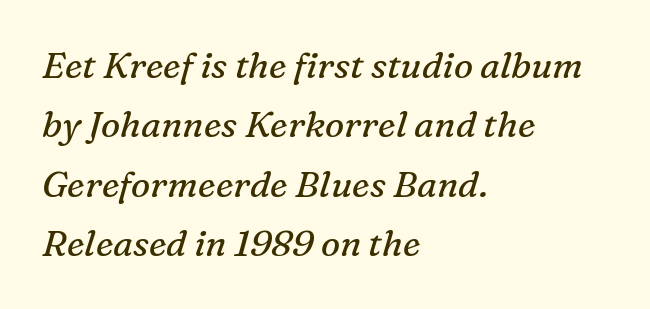
The image shows 36 px regular-weight serif type, italic (leaning right); set left-aligned, normal line spacing (1.65x), normal letter spacing, not underlined; medium stroke contrast and a medium x-height.
